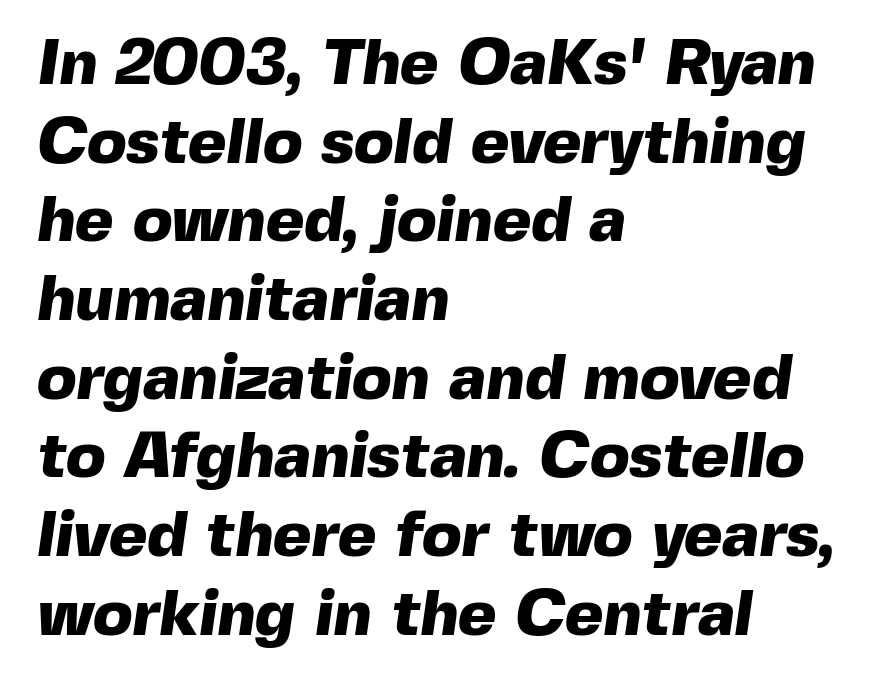
The image shows 65 px heavy sans-serif type; set left-aligned, line spacing 1.21x, normal letter spacing, not underlined; a medium x-height.
